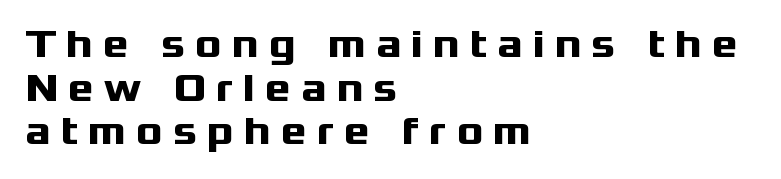
The passage shown stacks its lines with hardly any gap. Spacing verdict: proportional, widths tailored to each character. Set as a true bold cut, around the 700 mark. Descenders are the only things crossing below the line.
